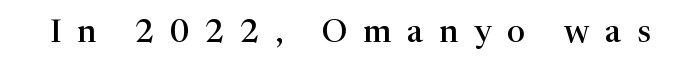
{"serif": "yes", "italic": "no", "bold": "semi", "weight": "semibold", "width": "normal", "stroke_contrast": "high", "x_height": "medium", "monospaced": "no", "underline": "no", "letter_spacing": "wide", "letter_spacing_em": 0.49, "glyph_px": 32}
